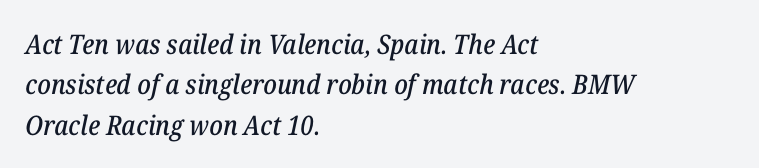
The image shows 27 px text type, italic (leaning right); set left-aligned, normal line spacing (1.5x), normal letter spacing, not underlined.
